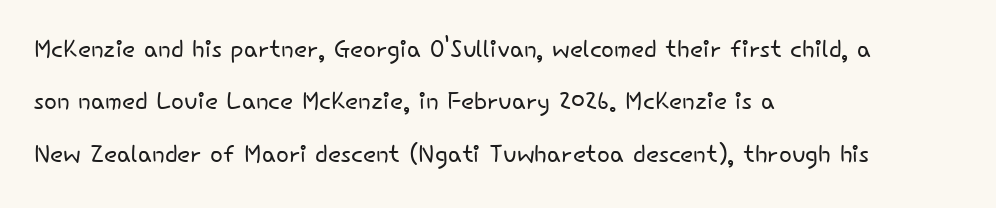
Q: Is the text bold? A: No.
Q: Is the text italic (slanted)? A: No, it is upright.
Q: Is the typeface a serif or a sans-serif typeface? A: Sans-serif.
Q: Is the text underlined? A: No.
Q: How is the paragraph aligned? A: Left-aligned.
Q: Is the spacing between letters normal or unusually wide? A: Normal.
Q: Is the spacing between lines tight, normal or loose? A: Normal.
Q: Width (condensed, normal, or wide)? A: Normal.
Q: Stroke contrast? A: Low.
Q: x-height? A: Small.
Q: Monospaced? A: No.
